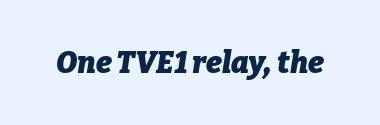
Q: Is the text bold? A: Yes.
Q: Is the text italic (slanted)? A: Yes, it leans right by about 9 degrees.
Q: Is the text underlined? A: No.
Q: Is the spacing between letters normal or unusually wide? A: Normal.
Q: Width (condensed, normal, or wide)? A: Normal.
Q: Stroke contrast? A: Low.
Q: x-height? A: Medium.
Q: Monospaced? A: No.
